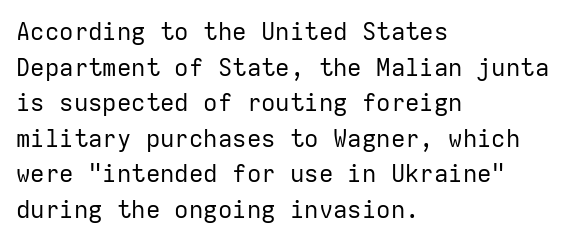
The image shows 24 px text type, upright; set left-aligned, normal line spacing (1.48x), normal letter spacing, not underlined.
